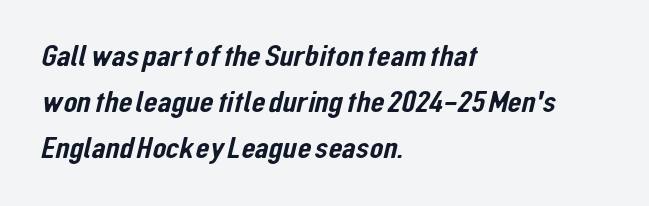
Tracking value appears to be zero — textbook default spacing. The block of text has a typical density, with ordinary space between rows. A typesetter would call this proportional, since set widths differ per character. Observe the absence of serifs on each vertical stroke in this sample.
